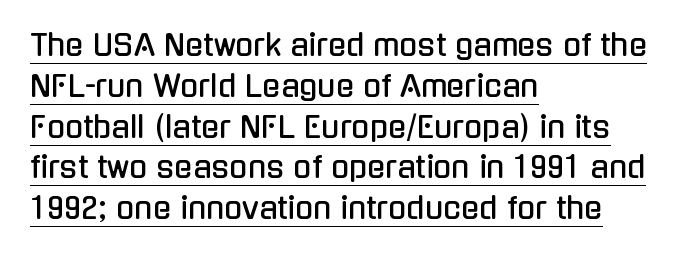
{"serif": "no", "italic": "no", "width": "condensed", "stroke_contrast": "low", "x_height": "medium", "monospaced": "no", "underline": "yes", "align": "left", "line_spacing": "normal", "line_spacing_ratio": 1.36, "letter_spacing": "normal", "letter_spacing_em": 0.0, "glyph_px": 30}
